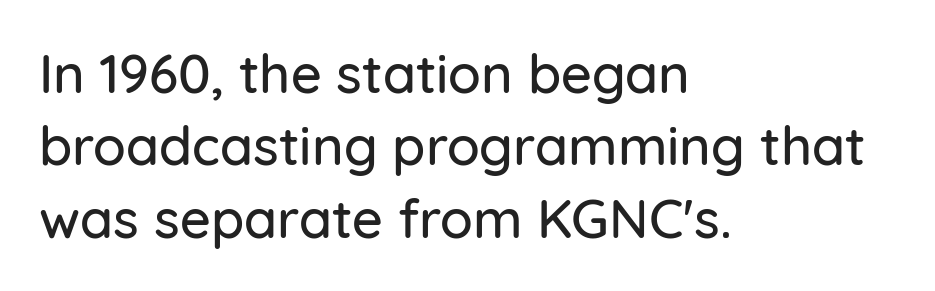
Q: Is the text italic (slanted)? A: No, it is upright.
Q: Is the typeface a serif or a sans-serif typeface? A: Sans-serif.
Q: Is the text underlined? A: No.
Q: How is the paragraph aligned? A: Left-aligned.
Q: Is the spacing between letters normal or unusually wide? A: Normal.
Q: Is the spacing between lines tight, normal or loose? A: Normal.
Q: Width (condensed, normal, or wide)? A: Normal.
Q: Stroke contrast? A: Low.
Q: x-height? A: Medium.
Q: Monospaced? A: No.
